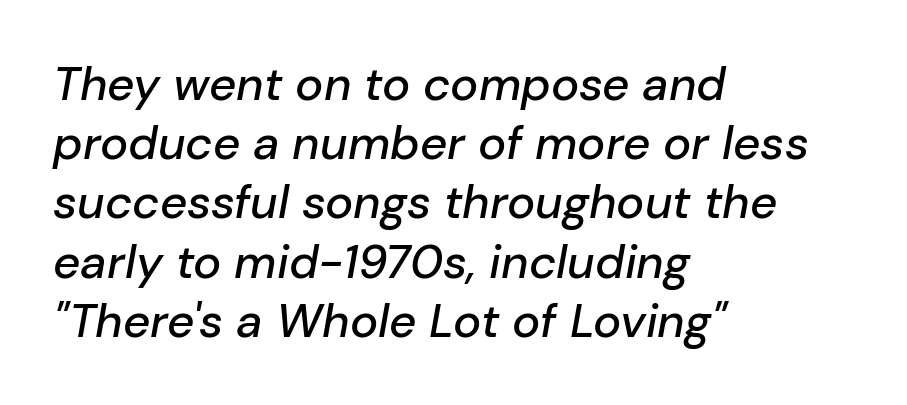
{"italic": "yes", "lean": "right", "slant_degrees": 10, "width": "normal", "stroke_contrast": "low", "x_height": "medium", "monospaced": "no", "underline": "no", "align": "left", "line_spacing": "normal", "line_spacing_ratio": 1.26, "letter_spacing": "normal", "letter_spacing_em": 0.0, "glyph_px": 47}
